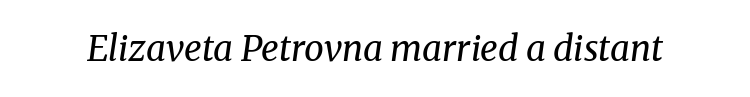
{"serif": "yes", "italic": "yes", "lean": "right", "slant_degrees": 8, "bold": "no", "weight": "regular", "width": "normal", "stroke_contrast": "medium", "x_height": "medium", "monospaced": "no", "underline": "no", "letter_spacing": "normal", "letter_spacing_em": 0.0, "glyph_px": 35}
